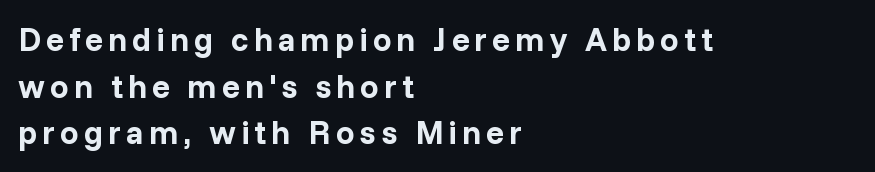
Q: Is the text bold? A: Yes.
Q: Is the text italic (slanted)? A: No, it is upright.
Q: Is the typeface a serif or a sans-serif typeface? A: Sans-serif.
Q: Is the text underlined? A: No.
Q: How is the paragraph aligned? A: Left-aligned.
Q: Is the spacing between lines tight, normal or loose? A: Normal.
Q: Width (condensed, normal, or wide)? A: Normal.
Q: Stroke contrast? A: Low.
Q: x-height? A: Medium.
Q: Monospaced? A: No.
